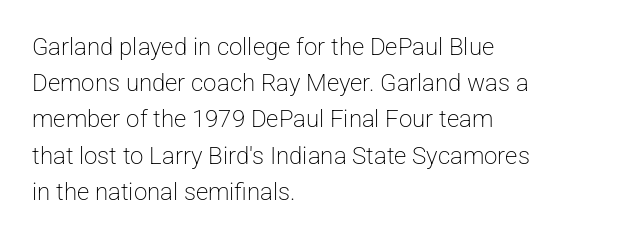
Default kerning and tracking; the words read as compact shapes. Tall strokes in this sample are plumb rather than angled. This rendering uses left alignment, leaving the right contour irregular. Students, observe: this is what conventionally led text looks like. Each stroke keeps to a modest, everyday thickness or less. Honestly, there is no underline to notice here at all.
